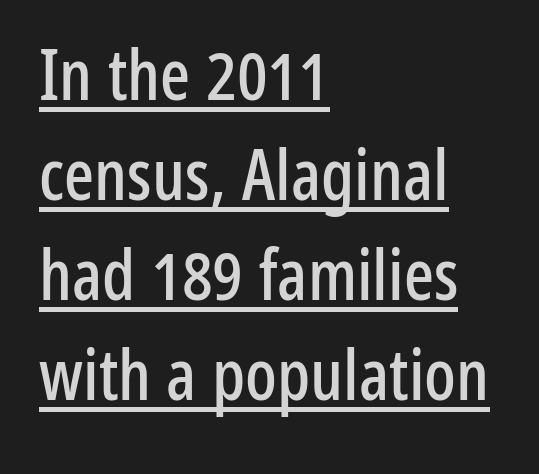
Q: Is the text italic (slanted)? A: No, it is upright.
Q: Is the typeface a serif or a sans-serif typeface? A: Sans-serif.
Q: Is the text underlined? A: Yes.
Q: How is the paragraph aligned? A: Left-aligned.
Q: Is the spacing between letters normal or unusually wide? A: Normal.
Q: Is the spacing between lines tight, normal or loose? A: Normal.
Q: Width (condensed, normal, or wide)? A: Condensed.
Q: Stroke contrast? A: Low.
Q: x-height? A: Medium.
Q: Monospaced? A: No.
